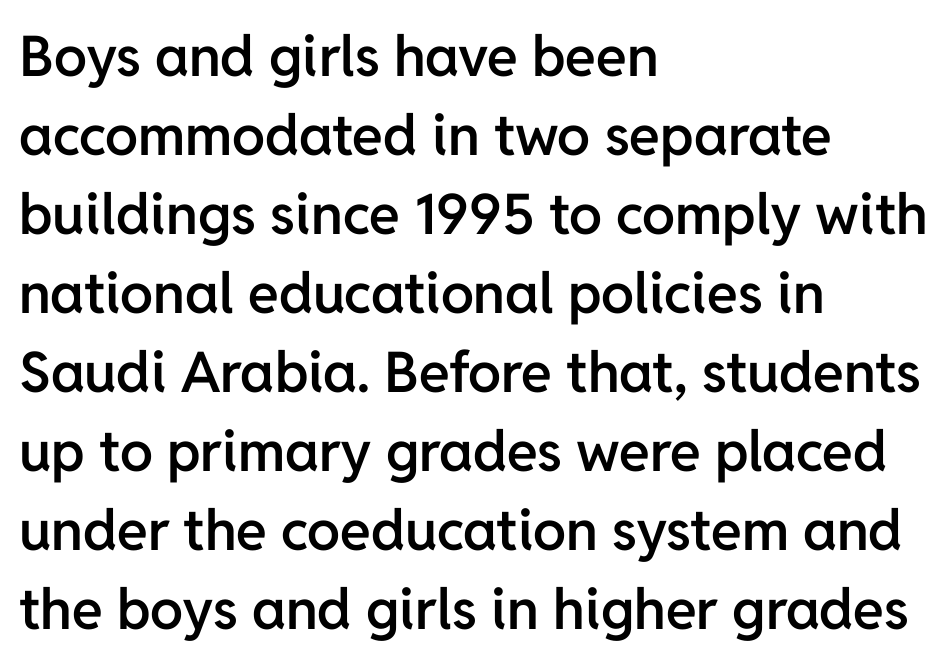
Caption: multi-line text, flush left, ragged right. When letters stand straight like this, we call the style roman or upright. Compared with typical body copy, the letter spacing here is the same. The rendering uses a moderate line-height, typical for paragraphs. Proportional: the letters do not fall into vertical columns.
